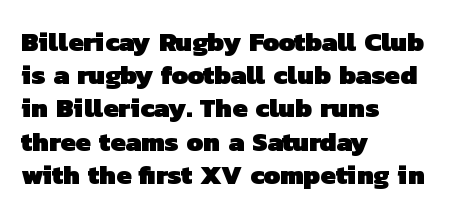
Which margin do the lines hug? The left one — the right edge is uneven. You could call the tracking neutral — neither tight nor loose. The strip under each line holds only bare page. Does the weight exceed regular? Yes, all the way to bold.
